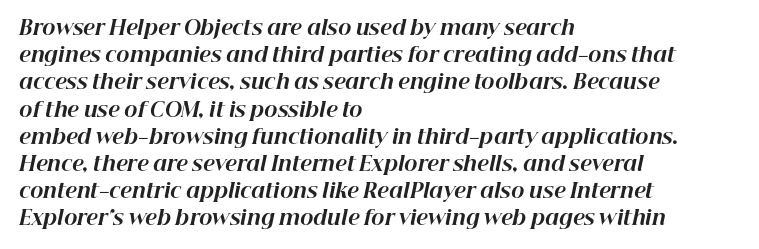
Where is the straight margin? On the left. The foot of each line stays bare and open. The line-height multiplier appears to be the usual default. The text carries the slant typical of an italic or oblique font.
